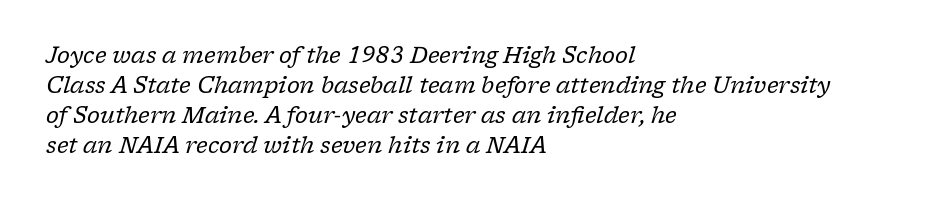
Q: Is the text bold? A: No.
Q: Is the text italic (slanted)? A: Yes, it leans right by about 17 degrees.
Q: Is the text underlined? A: No.
Q: How is the paragraph aligned? A: Left-aligned.
Q: Is the spacing between letters normal or unusually wide? A: Normal.
Q: Is the spacing between lines tight, normal or loose? A: Normal.
